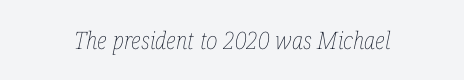
The image shows 24 px text type, italic (leaning right); set normal letter spacing, not underlined.
